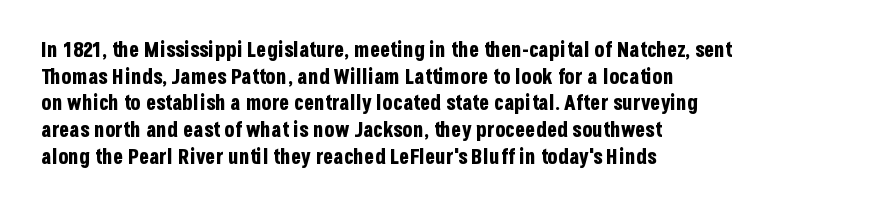
The image shows 21 px bold type, upright; set left-aligned, normal line spacing (1.27x), normal letter spacing, not underlined.
